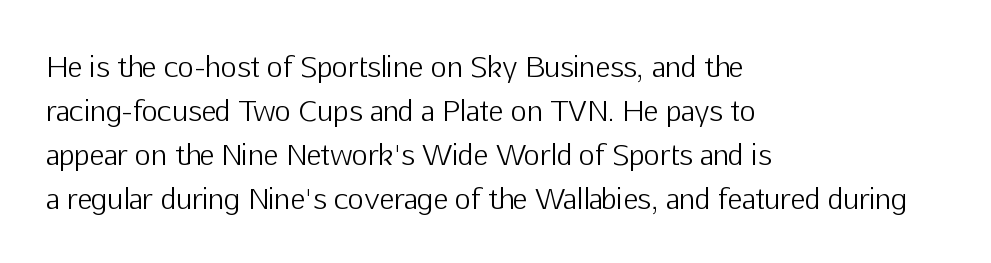
The image shows 28 px light sans-serif type, upright; set left-aligned, normal line spacing (1.57x), normal letter spacing, not underlined; low stroke contrast and a medium x-height.
